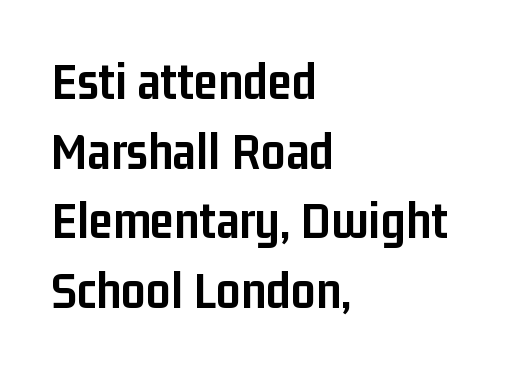
{"serif": "no", "italic": "no", "bold": "yes", "weight": "semibold", "width": "condensed", "stroke_contrast": "low", "x_height": "medium", "monospaced": "no", "underline": "no", "align": "left", "line_spacing": "normal", "line_spacing_ratio": 1.29, "letter_spacing": "normal", "letter_spacing_em": 0.0, "glyph_px": 54}
